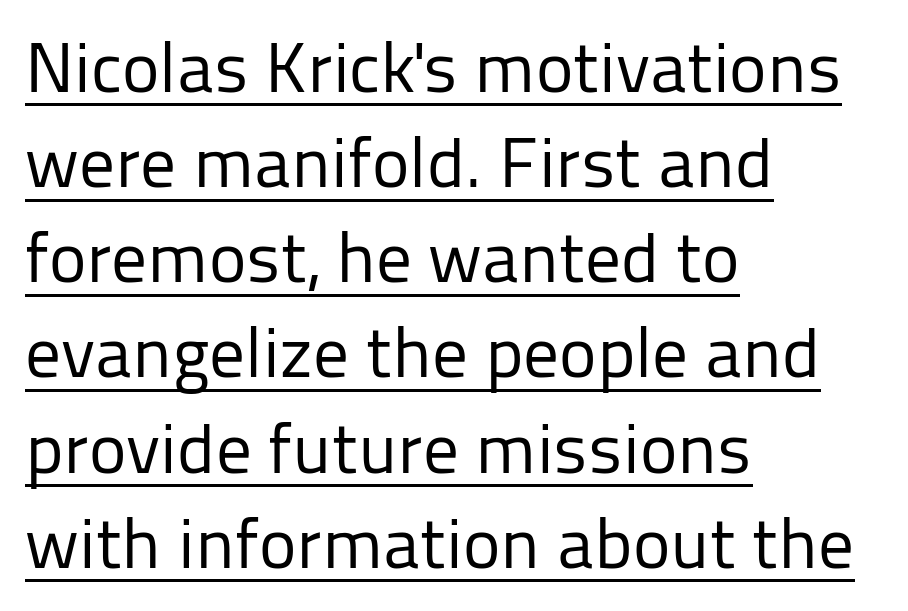
Tracking value appears to be zero — textbook default spacing. You could not count columns in this text — the font is proportionally spaced. This rendering employs a face without finishing strokes, i.e., a sans-serif. The rendered words wear a rule along their underside.
